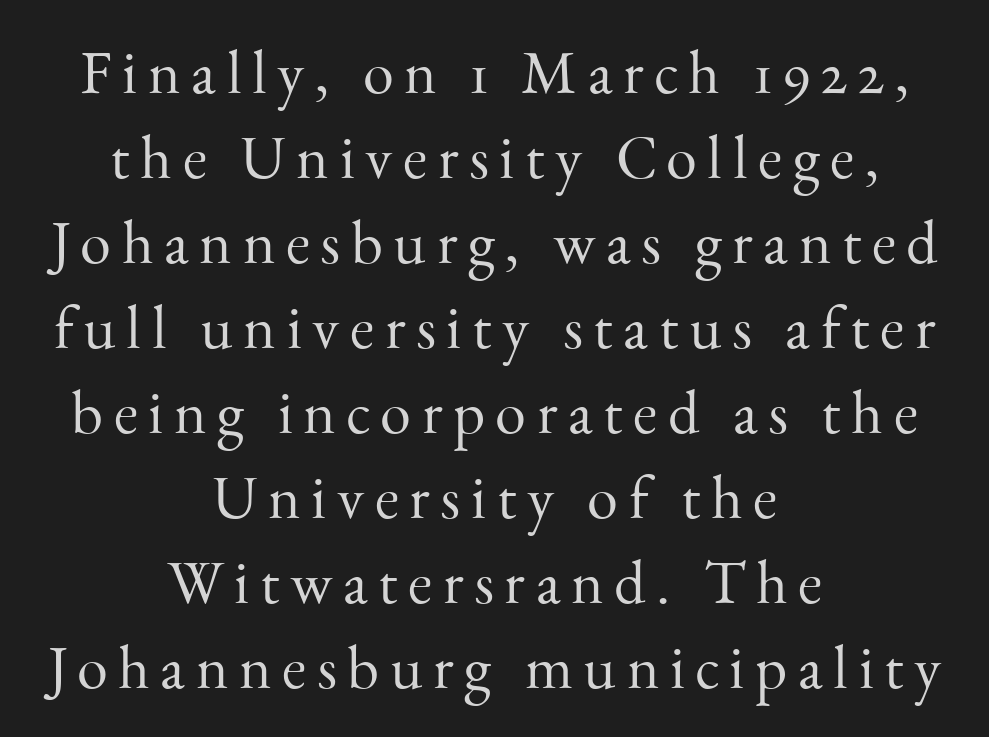
The image shows 62 px light serif type, upright; set centered, normal line spacing (1.37x), not underlined; medium stroke contrast and a small x-height.
